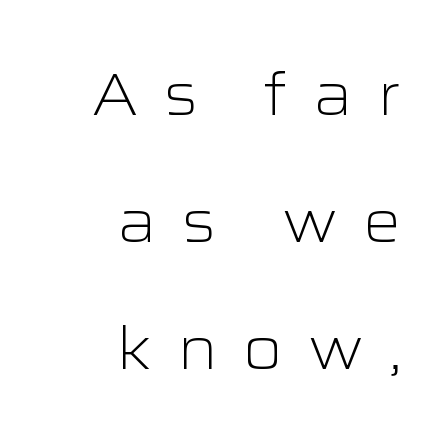
{"serif": "no", "italic": "no", "bold": "no", "weight": "light", "width": "wide", "stroke_contrast": "low", "x_height": "medium", "monospaced": "no", "underline": "no", "align": "right", "line_spacing": "loose", "line_spacing_ratio": 2.12, "letter_spacing": "wide", "letter_spacing_em": 0.42, "glyph_px": 60}
